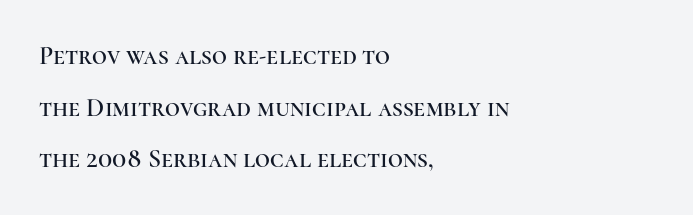
The face used here is rendered with its standard letterfit. Beneath every word, the page is bare. One-word summary of the alignment: left. Horizontal bands of white between lines are thick stripes. The type sits square on the baseline with zero lean.
